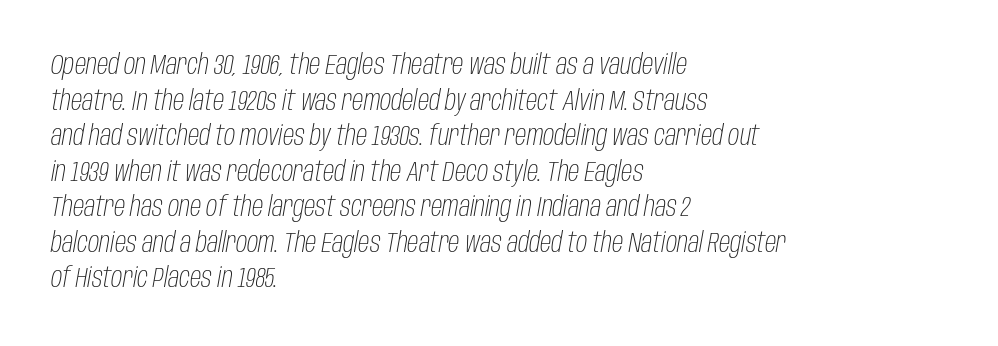
The rendering uses a moderate line-height, typical for paragraphs. The lettering tilts uniformly, giving the passage an italic look. You could call the tracking neutral — neither tight nor loose. Line beginnings align vertically; line endings do not.
